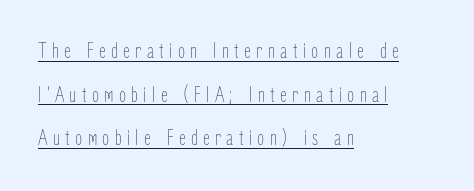
Is the letter spacing exaggerated? Yes — the characters are pushed far apart. Compared with a typical body face, this is equally light or lighter still. Is there an underline? Yes — a line sits under the letters. Baseline-to-baseline distance is far greater than the letter height. The paragraph has a hard left edge and a soft right edge.
